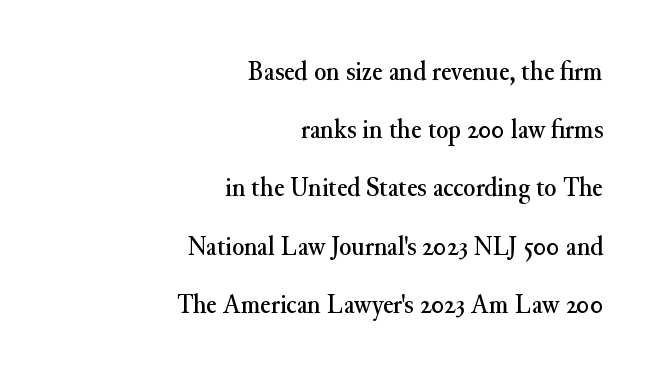
Q: Is the text italic (slanted)? A: No, it is upright.
Q: Is the typeface a serif or a sans-serif typeface? A: Serif.
Q: Is the text underlined? A: No.
Q: How is the paragraph aligned? A: Right-aligned.
Q: Is the spacing between letters normal or unusually wide? A: Normal.
Q: Is the spacing between lines tight, normal or loose? A: Loose.
Q: Width (condensed, normal, or wide)? A: Normal.
Q: Stroke contrast? A: Medium.
Q: x-height? A: Small.
Q: Monospaced? A: No.
